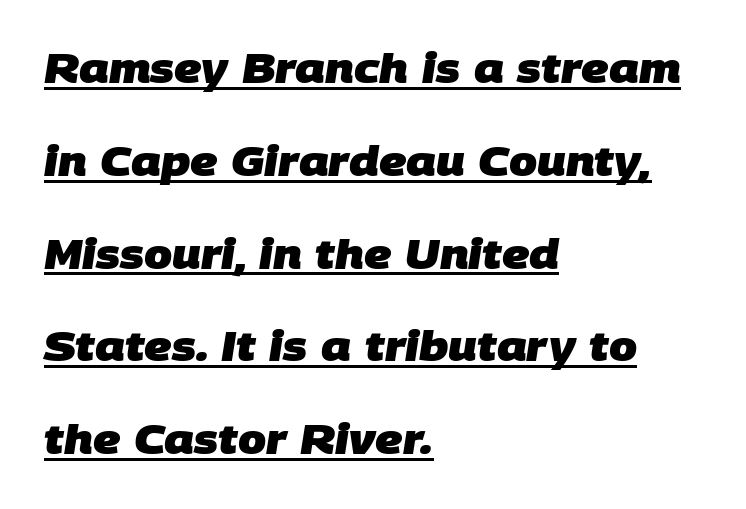
The sample's only ornament is a line tracing under the words. These lines are rendered in a variable-pitch font. No extra tracking has been applied to these lines. Stroke terminals: plain, sans-serif. Alignment: flush left. The passage shown stacks its lines with a broad gap.
